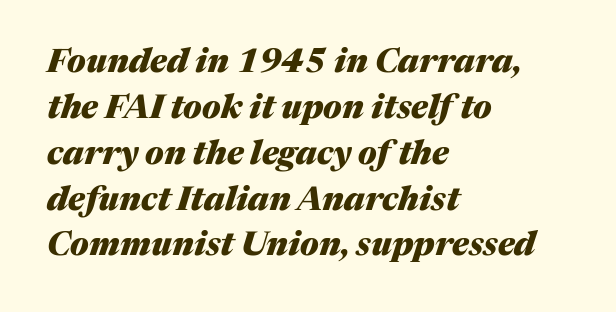
{"italic": "yes", "lean": "right", "slant_degrees": 17, "bold": "yes", "weight": "heavy", "width": "normal", "stroke_contrast": "medium", "x_height": "medium", "monospaced": "no", "underline": "no", "align": "left", "line_spacing": "normal", "line_spacing_ratio": 1.39, "letter_spacing": "normal", "letter_spacing_em": 0.0, "glyph_px": 33}
